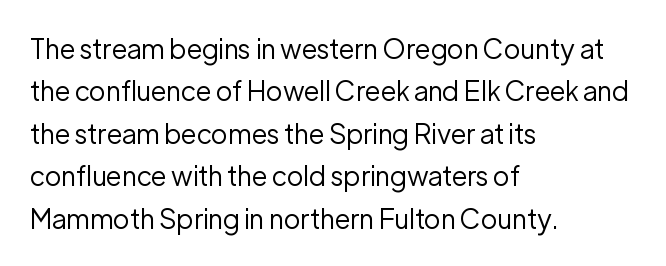
Characters follow at the spacing the type designer built in. Where is the straight margin? On the left. Weight: regular or lighter. Check the space under the baseline: it is left empty. Each new line begins a customary step beneath the previous one.
